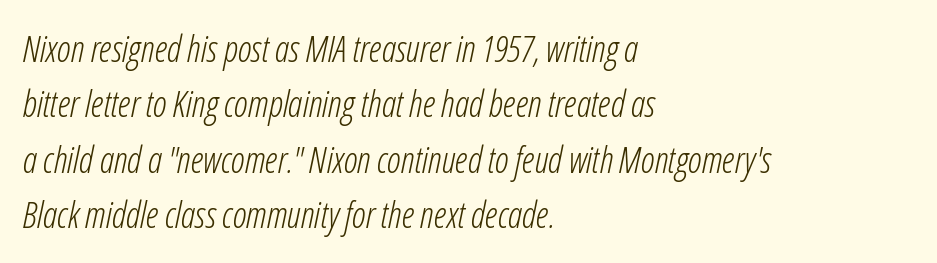
{"italic": "yes", "lean": "right", "slant_degrees": 12, "bold": "no", "weight": "light", "width": "condensed", "stroke_contrast": "low", "x_height": "medium", "monospaced": "no", "underline": "no", "align": "left", "line_spacing": "normal", "line_spacing_ratio": 1.54, "letter_spacing": "normal", "letter_spacing_em": 0.0, "glyph_px": 36}
